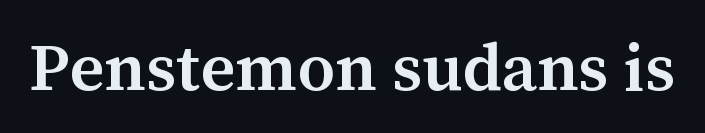
The image shows 67 px semibold serif type, upright; set normal letter spacing, not underlined; medium stroke contrast and a medium x-height.
